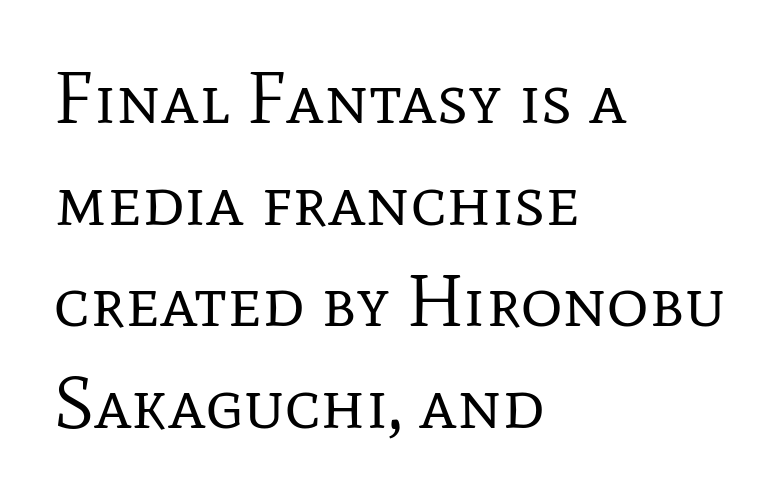
Q: Is the text bold? A: No.
Q: Is the text italic (slanted)? A: No, it is upright.
Q: Is the typeface a serif or a sans-serif typeface? A: Serif.
Q: Is the text underlined? A: No.
Q: How is the paragraph aligned? A: Left-aligned.
Q: Is the spacing between letters normal or unusually wide? A: Normal.
Q: Is the spacing between lines tight, normal or loose? A: Normal.
Q: Width (condensed, normal, or wide)? A: Normal.
Q: Stroke contrast? A: Low.
Q: x-height? A: Medium.
Q: Monospaced? A: No.
